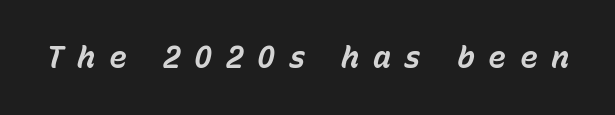
Does extra space separate the letters? Yes, quite a lot of it. Heft: maximum for text — a bold. Underline: absent. The text carries the slant typical of an italic or oblique font.
